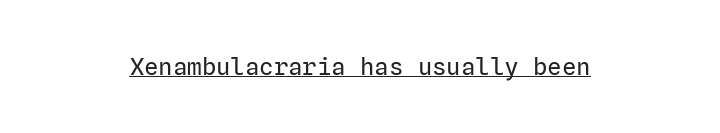
A centered setting, common on invitations and titles, is used for this passage. Posture: upright roman. The passage shown is underscored from start to finish. No chunkiness to these letters — they're not bold.
